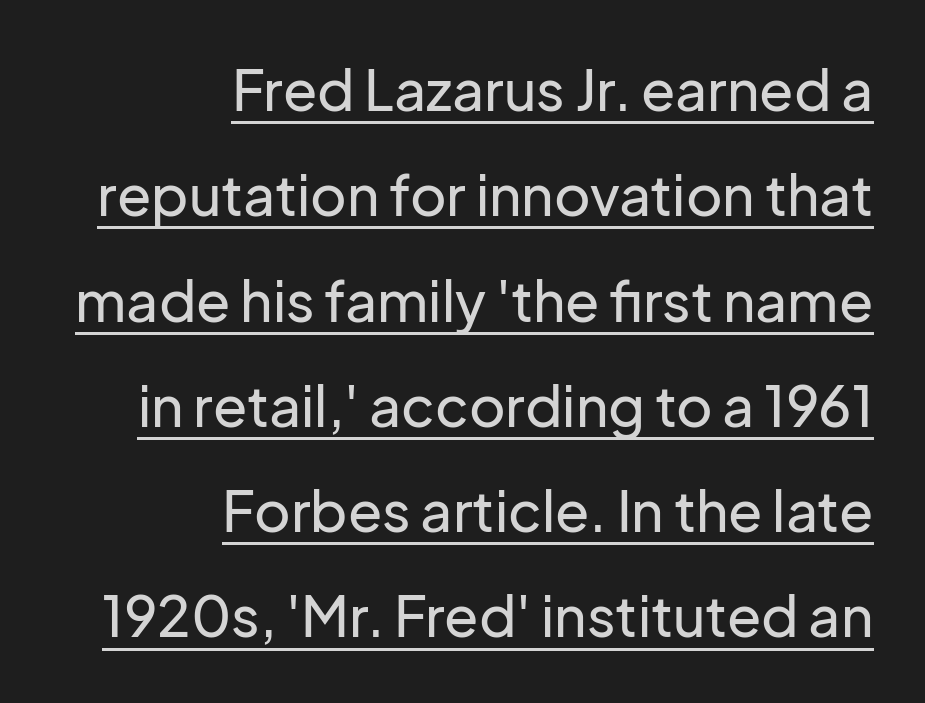
{"serif": "no", "italic": "no", "width": "normal", "stroke_contrast": "low", "x_height": "medium", "monospaced": "no", "underline": "yes", "align": "right", "line_spacing_ratio": 1.88, "letter_spacing": "normal", "letter_spacing_em": 0.0, "glyph_px": 56}
